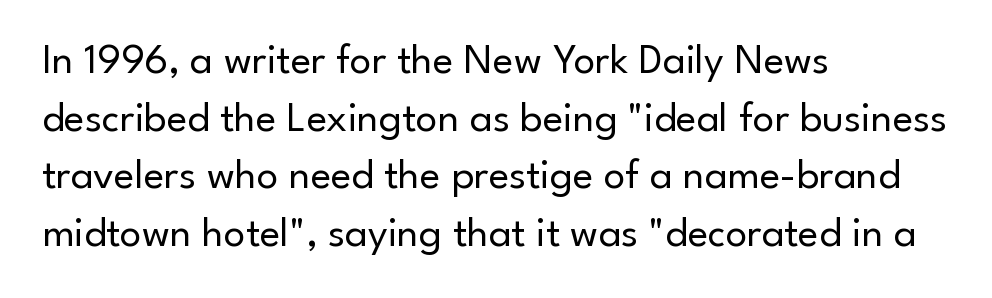
The image shows 43 px regular-weight sans-serif type, upright; set left-aligned, normal line spacing (1.34x), normal letter spacing, not underlined; low stroke contrast and a small x-height.
